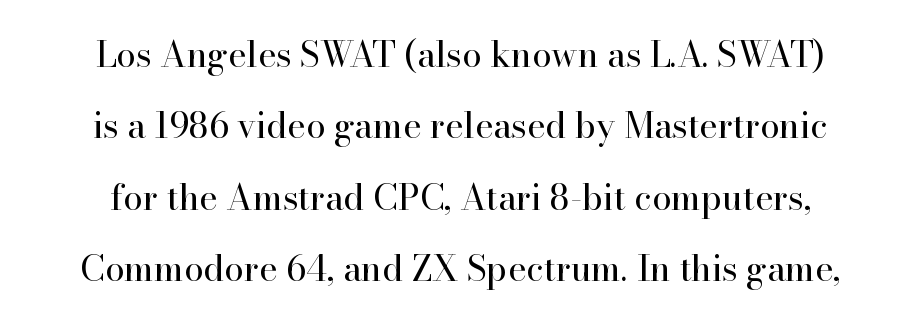
The space between consecutive lines is lavish. Nobody drew a line under any word here. Unlike italic type, these characters show no tilt at all. A serif font was chosen for this passage.
